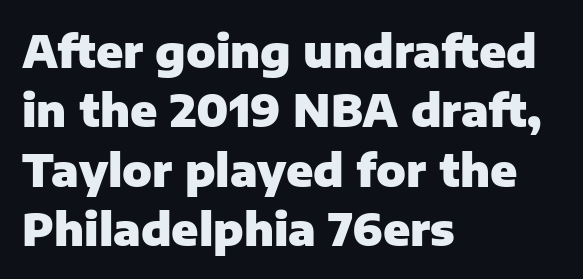
Bare-footed words on every line. The rendering keeps characters at their native spacing. A student would call this left alignment; a typographer would say flush left, rag right. Type style note: lacks serifs.
